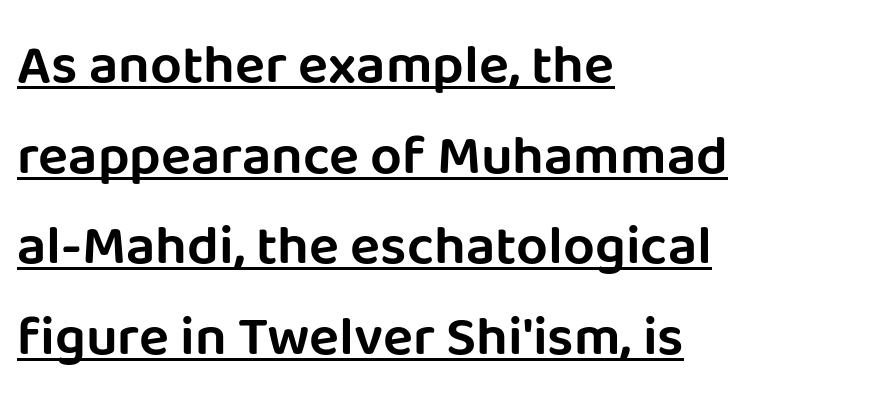
Q: Is the text italic (slanted)? A: No, it is upright.
Q: Is the typeface a serif or a sans-serif typeface? A: Sans-serif.
Q: Is the text underlined? A: Yes.
Q: How is the paragraph aligned? A: Left-aligned.
Q: Is the spacing between letters normal or unusually wide? A: Normal.
Q: Is the spacing between lines tight, normal or loose? A: Normal.
Q: Width (condensed, normal, or wide)? A: Normal.
Q: Stroke contrast? A: Low.
Q: x-height? A: Large.
Q: Monospaced? A: No.
